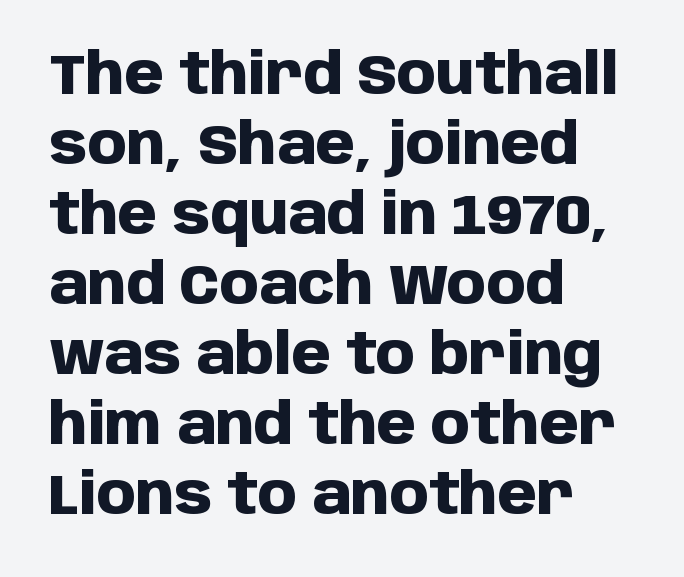
Q: Is the text bold? A: Yes.
Q: Is the text italic (slanted)? A: No, it is upright.
Q: Is the typeface a serif or a sans-serif typeface? A: Sans-serif.
Q: Is the text underlined? A: No.
Q: How is the paragraph aligned? A: Left-aligned.
Q: Is the spacing between letters normal or unusually wide? A: Normal.
Q: Is the spacing between lines tight, normal or loose? A: Normal.
Q: Width (condensed, normal, or wide)? A: Normal.
Q: Stroke contrast? A: Low.
Q: x-height? A: Large.
Q: Monospaced? A: No.
